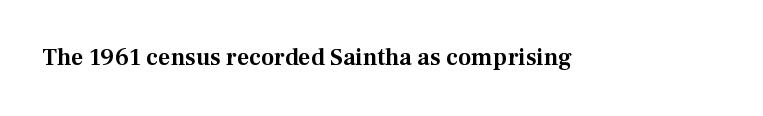
Q: Is the text italic (slanted)? A: No, it is upright.
Q: Is the text underlined? A: No.
Q: Is the spacing between letters normal or unusually wide? A: Normal.
